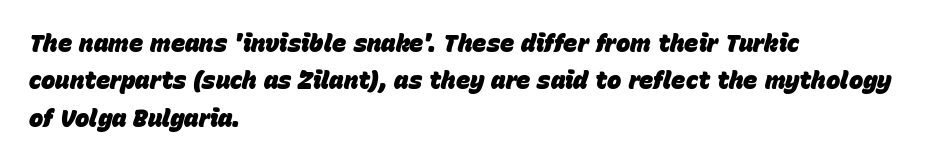
The image shows 24 px bold type, italic (leaning right); set left-aligned, normal line spacing (1.56x), normal letter spacing, not underlined.
